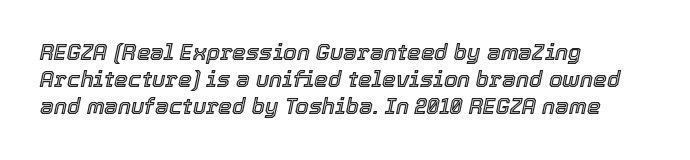
The image shows 22 px text type, italic (leaning right); set left-aligned, line spacing 1.23x, normal letter spacing, not underlined.
